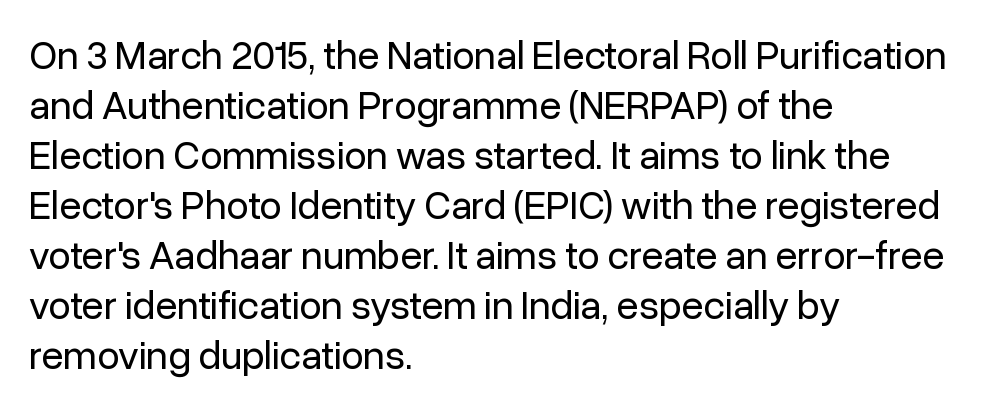
{"serif": "no", "italic": "no", "bold": "no", "weight": "regular", "width": "normal", "stroke_contrast": "low", "x_height": "medium", "monospaced": "no", "underline": "no", "align": "left", "line_spacing": "normal", "line_spacing_ratio": 1.25, "letter_spacing": "normal", "letter_spacing_em": 0.0, "glyph_px": 40}
